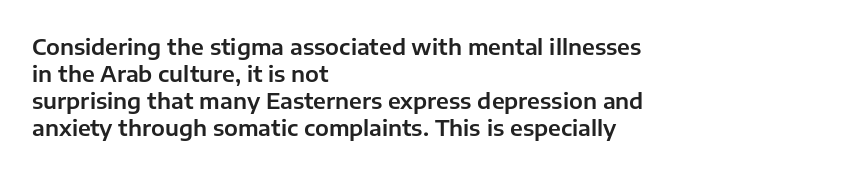
The image shows 22 px text type, upright; set left-aligned, line spacing 1.22x, normal letter spacing, not underlined.
